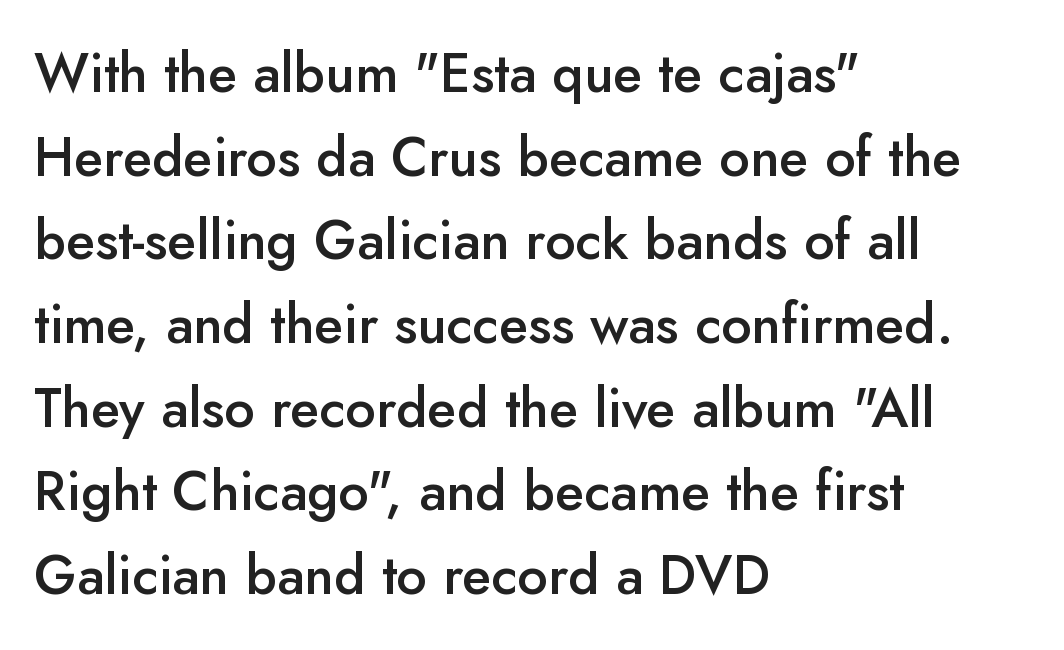
Q: Is the text bold? A: Semi-bold.
Q: Is the text italic (slanted)? A: No, it is upright.
Q: Is the typeface a serif or a sans-serif typeface? A: Sans-serif.
Q: Is the text underlined? A: No.
Q: How is the paragraph aligned? A: Left-aligned.
Q: Is the spacing between letters normal or unusually wide? A: Normal.
Q: Is the spacing between lines tight, normal or loose? A: Normal.
Q: Width (condensed, normal, or wide)? A: Normal.
Q: Stroke contrast? A: Low.
Q: x-height? A: Small.
Q: Monospaced? A: No.
